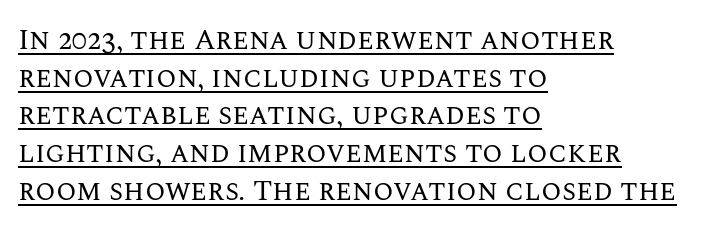
Notice how a bar underscores the lettering throughout. It's the straight-up-and-down kind of type. The typeface has the unassuming heft of standard copy or less. In terms of leading, this rendering sits right in the middle. The gaps between neighbouring characters are ordinary and unremarkable.
